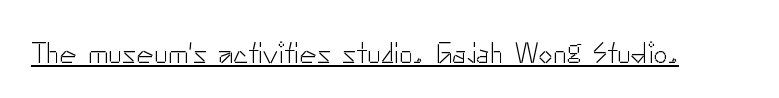
The image shows 29 px light sans-serif type, upright; set normal letter spacing, underlined; low stroke contrast and a small x-height.
